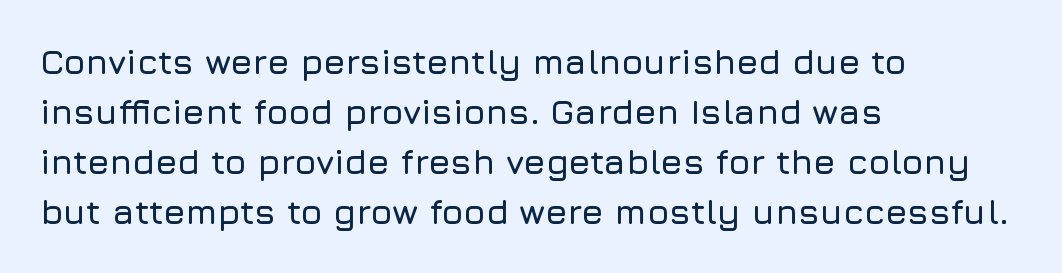
The passage shown is typed in a proportional face where columns would drift. No word sits above an underline. The lines are quadded left. The typography opts for an upright posture over an oblique one. Unlike a traditional serif, this face leaves its strokes unadorned. One glance says typical: line gaps are just what's usual.
